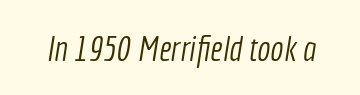
{"serif": "no", "bold": "no", "weight": "light", "width": "condensed", "x_height": "medium", "monospaced": "no", "underline": "no", "letter_spacing": "normal", "letter_spacing_em": 0.0, "glyph_px": 35}
